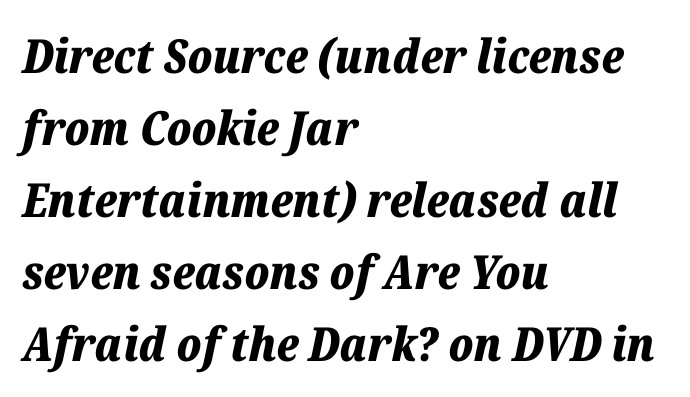
{"italic": "yes", "lean": "right", "slant_degrees": 12, "bold": "yes", "weight": "bold", "width": "normal", "stroke_contrast": "low", "x_height": "medium", "monospaced": "no", "underline": "no", "align": "left", "line_spacing": "normal", "line_spacing_ratio": 1.53, "letter_spacing": "normal", "letter_spacing_em": 0.0, "glyph_px": 47}
